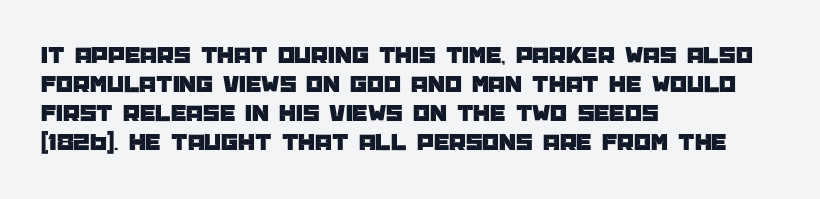
The image shows 24 px text type, upright; set left-aligned, line spacing 1.21x, normal letter spacing, not underlined.
